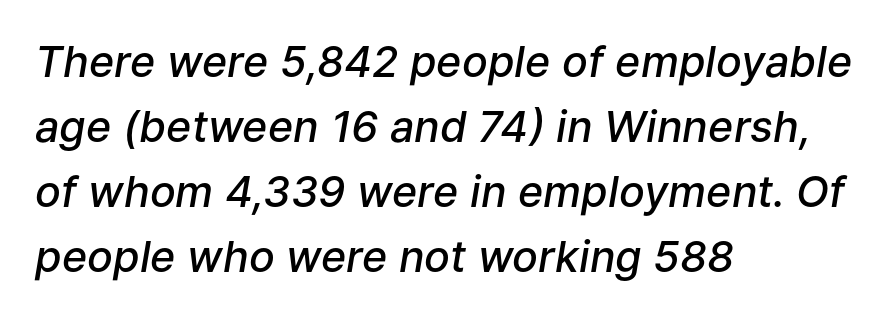
The line texture is even and compact thanks to regular tracking. This is oblique type, the kind used for emphasis or titles. Regular leading. The typesetting leans somewhat heavy: a semibold. Typeset ragged right — the left edge is the straight one.
